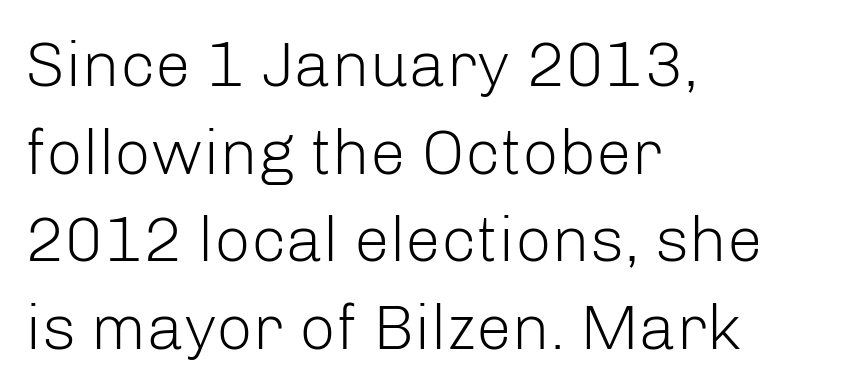
{"serif": "no", "italic": "no", "bold": "no", "weight": "light", "width": "normal", "stroke_contrast": "low", "x_height": "medium", "monospaced": "no", "underline": "no", "align": "left", "line_spacing": "normal", "line_spacing_ratio": 1.37, "letter_spacing": "normal", "letter_spacing_em": 0.0, "glyph_px": 64}
